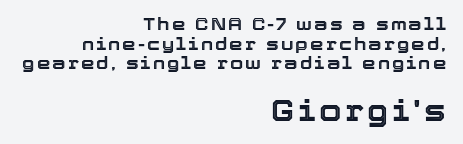
Q: Is the text italic (slanted)? A: No, it is upright.
Q: Is the text underlined? A: No.
Q: How is the paragraph aligned? A: Right-aligned.
Q: Is the spacing between lines tight, normal or loose? A: Tight.
Q: Which block of text is set in a larger size, the first (top) or the second (bottom)? A: The second (bottom) one.
Q: Width (condensed, normal, or wide)? A: Normal.
Q: x-height? A: Medium.
Q: Monospaced? A: No.
